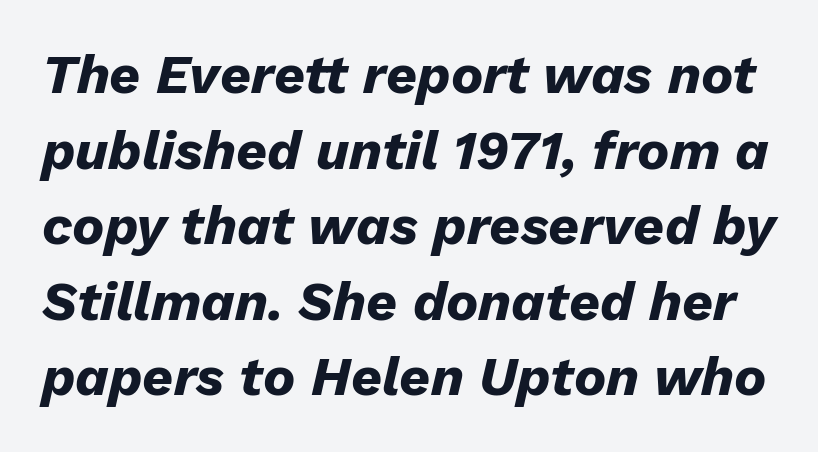
Notice how descenders clear the ascenders below comfortably — that's standard leading. Each word holds together tightly as a unit, with standard inter-letter gaps. This is heavy type, rendered in bold. The space directly below the letters is spotless.
